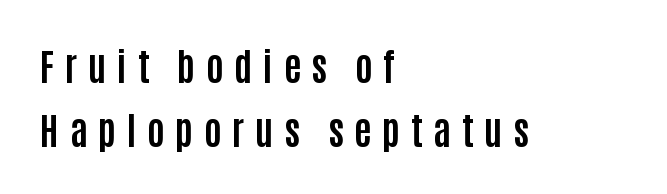
Does the weight exceed regular? Yes, all the way to bold. A typesetter would call this proportional, since set widths differ per character. The face used here is rendered with a markedly widened letterfit. Line starts are locked; line ends wander.
